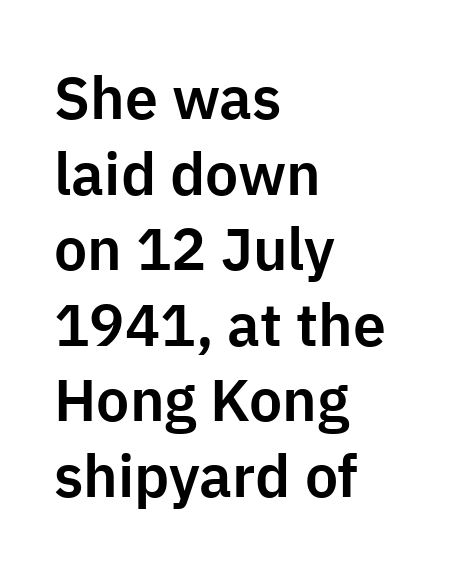
Q: Is the text italic (slanted)? A: No, it is upright.
Q: Is the typeface a serif or a sans-serif typeface? A: Sans-serif.
Q: Is the text underlined? A: No.
Q: How is the paragraph aligned? A: Left-aligned.
Q: Is the spacing between letters normal or unusually wide? A: Normal.
Q: Is the spacing between lines tight, normal or loose? A: Normal.
Q: Width (condensed, normal, or wide)? A: Normal.
Q: Stroke contrast? A: Low.
Q: x-height? A: Medium.
Q: Monospaced? A: No.
